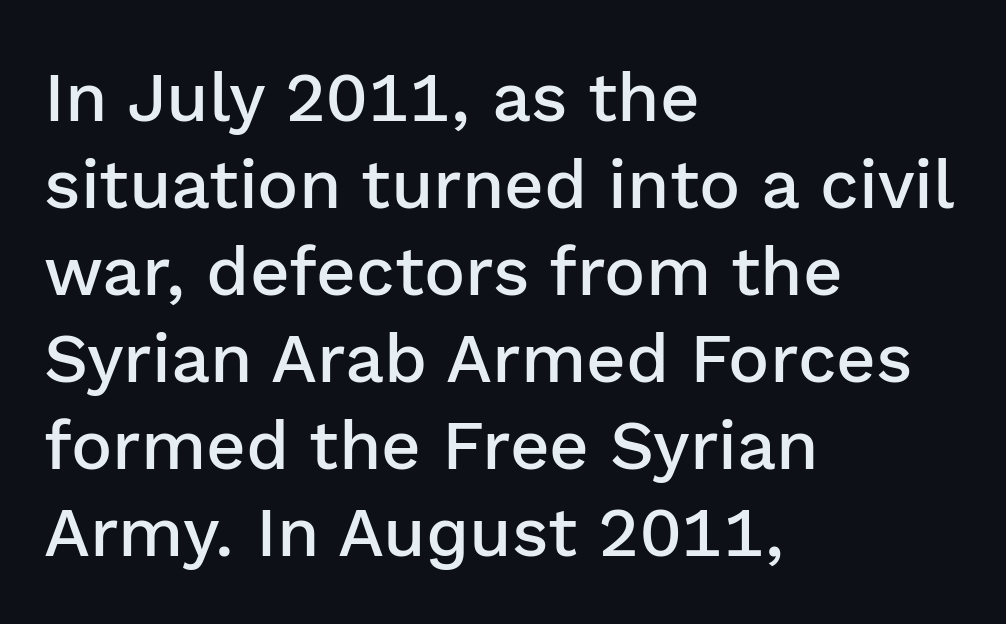
The rendering uses a moderate line-height, typical for paragraphs. Is the block centered? No — it sits flush against the left margin. These words are printed semibold, heavier than regular yet not bold. Anything drawn beneath the words? Only blank space. The letters advance in unequal steps, a hallmark of proportional type.
